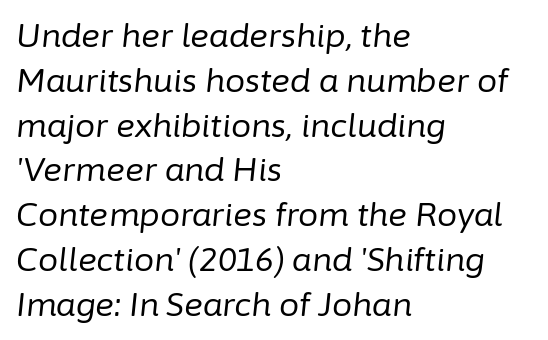
Q: Is the text bold? A: No.
Q: Is the text italic (slanted)? A: Yes, it leans right by about 6 degrees.
Q: Is the text underlined? A: No.
Q: How is the paragraph aligned? A: Left-aligned.
Q: Is the spacing between letters normal or unusually wide? A: Normal.
Q: Is the spacing between lines tight, normal or loose? A: Normal.
Q: Width (condensed, normal, or wide)? A: Normal.
Q: Stroke contrast? A: Low.
Q: x-height? A: Medium.
Q: Monospaced? A: No.
